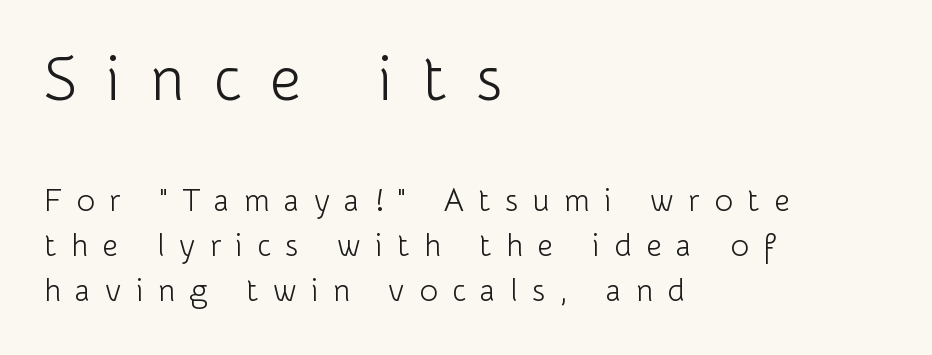
Q: Is the text bold? A: No.
Q: Is the text italic (slanted)? A: No, it is upright.
Q: Is the typeface a serif or a sans-serif typeface? A: Sans-serif.
Q: Is the text underlined? A: No.
Q: How is the paragraph aligned? A: Left-aligned.
Q: Is the spacing between letters normal or unusually wide? A: Unusually wide.
Q: Is the spacing between lines tight, normal or loose? A: Normal.
Q: Which block of text is set in a larger size, the first (top) or the second (bottom)? A: The first (top) one.
Q: Width (condensed, normal, or wide)? A: Normal.
Q: Stroke contrast? A: Low.
Q: x-height? A: Medium.
Q: Monospaced? A: No.
